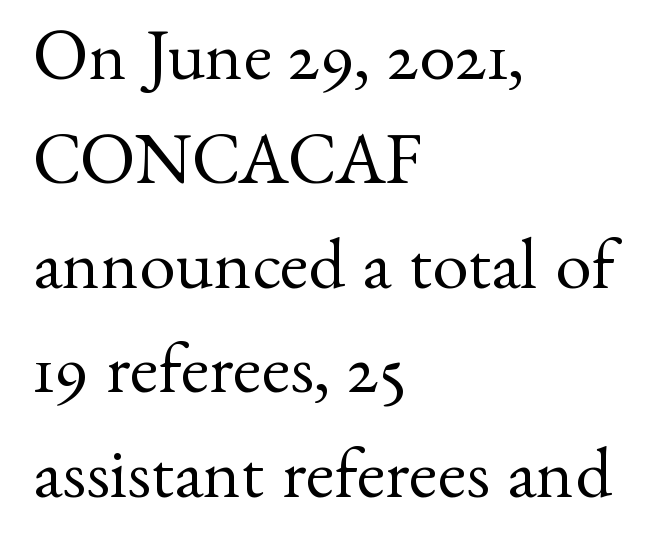
Q: Is the text bold? A: No.
Q: Is the text italic (slanted)? A: No, it is upright.
Q: Is the typeface a serif or a sans-serif typeface? A: Serif.
Q: Is the text underlined? A: No.
Q: How is the paragraph aligned? A: Left-aligned.
Q: Is the spacing between letters normal or unusually wide? A: Normal.
Q: Is the spacing between lines tight, normal or loose? A: Normal.
Q: Width (condensed, normal, or wide)? A: Normal.
Q: Stroke contrast? A: Medium.
Q: x-height? A: Small.
Q: Monospaced? A: No.
